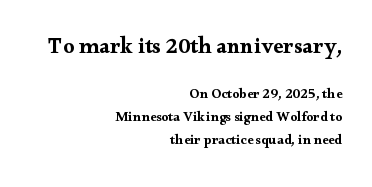
The image shows 22 px text type, upright; set right-aligned, normal line spacing (1.63x), normal letter spacing, not underlined; the first (top) block is 1.57x larger.
